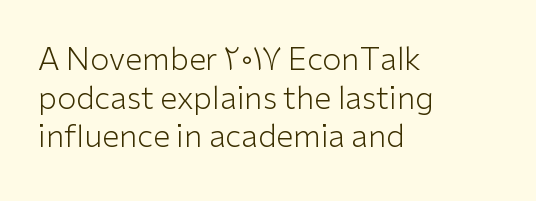
Has an underline been added? It has not. Stem width sits at or under what a default text font uses. Compared with a centered layout, this one pins lines to the left instead. Line spacing here is normal. Honestly, the letter spacing is just normal — you wouldn't notice it. These lines are rendered in a variable-pitch font.
